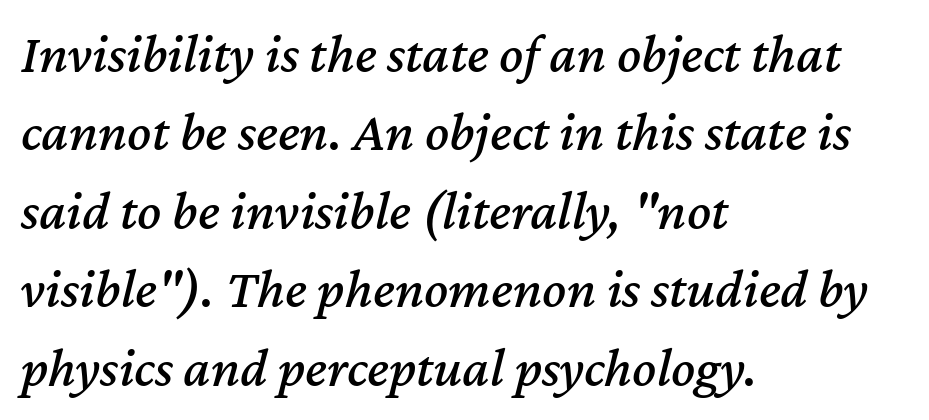
{"italic": "yes", "lean": "right", "slant_degrees": 12, "width": "normal", "stroke_contrast": "medium", "x_height": "medium", "monospaced": "no", "underline": "no", "align": "left", "line_spacing": "normal", "line_spacing_ratio": 1.4, "letter_spacing": "normal", "letter_spacing_em": 0.0, "glyph_px": 56}
